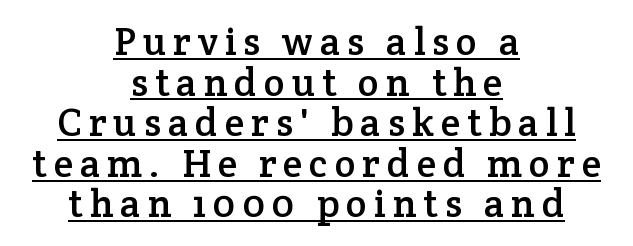
You could not count columns in this text — the font is proportionally spaced. This is the regular roman posture of the typeface. The lines are packed closely together with very little leading. Decoration check: the copy is underlined. Centered paragraph, ragged on both sides.
